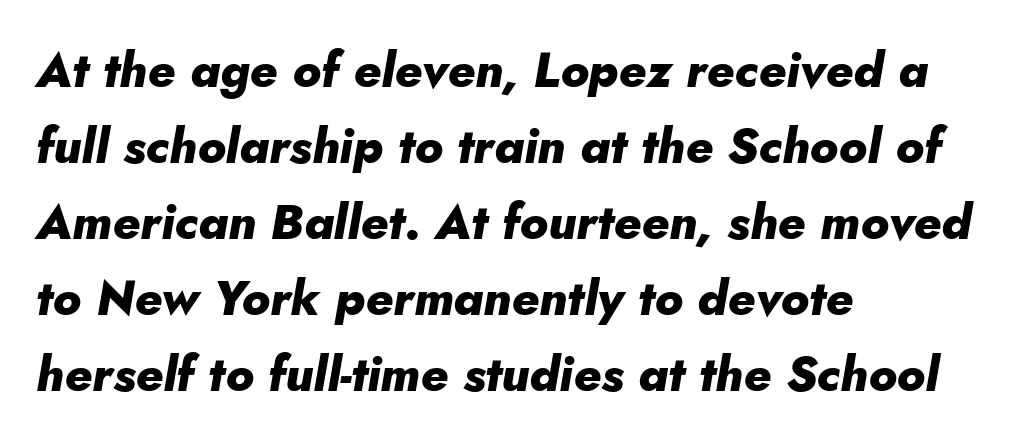
The typesetter chose a ragged-right arrangement here. The foot of each line stays bare and open. Italic? Definitely — the glyphs are oblique. You could not count columns in this text — the font is proportionally spaced. Successive baselines arrive at the customary interval. Heft: maximum for text — a bold.
